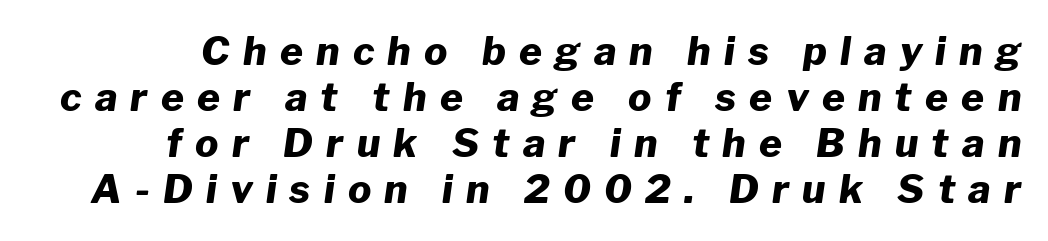
The image shows 39 px heavy type, italic (leaning right); set line spacing 1.18x, unusually wide letter spacing (+0.34 em), not underlined; low stroke contrast and a medium x-height.
